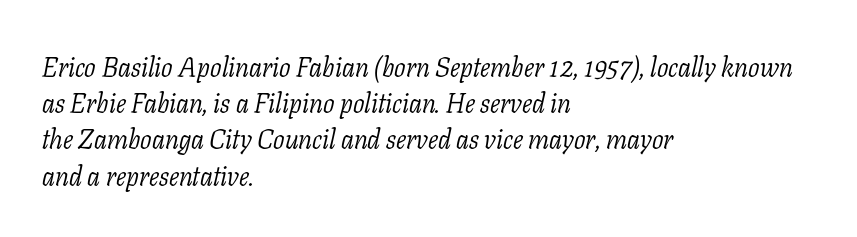
The image shows 27 px text type, italic (leaning right); set left-aligned, normal line spacing (1.34x), normal letter spacing, not underlined.
